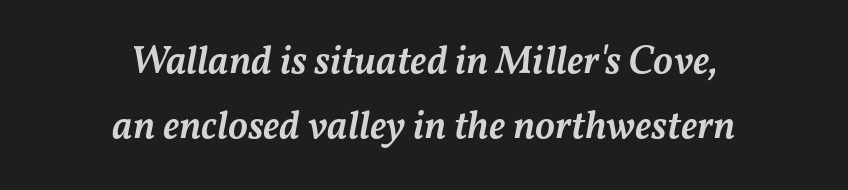
Do the characters align in a grid? No, the font is proportional. Designer's note — italics engaged. Words appear dense and cohesive because spacing is normal. The zone under the glyphs is completely vacant.
